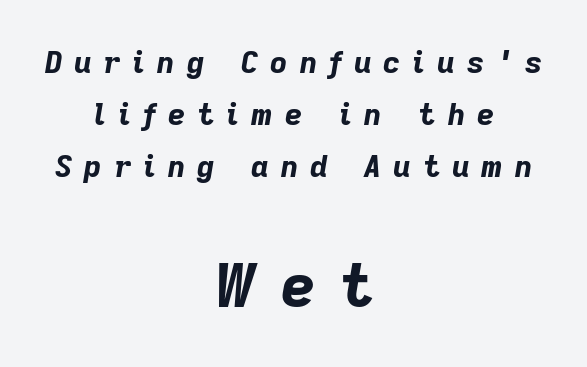
{"italic": "yes", "lean": "right", "slant_degrees": 9, "bold": "yes", "weight": "bold", "width": "normal", "stroke_contrast": "low", "x_height": "medium", "monospaced": "no", "underline": "no", "align": "center", "line_spacing_ratio": 1.74, "letter_spacing": "wide", "letter_spacing_em": 0.4, "larger_block": "second", "size_ratio": 2.0, "glyph_px": 60}
